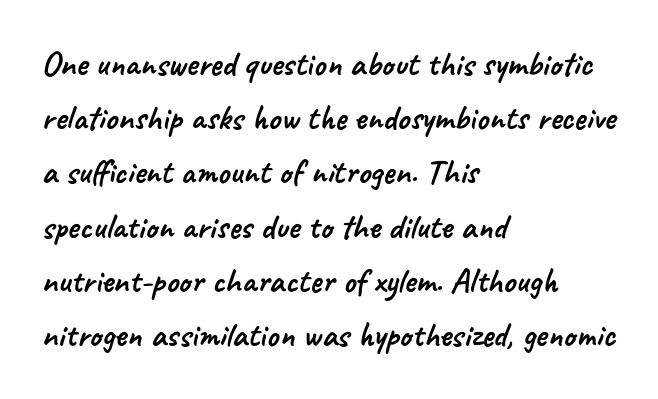
Q: Is the typeface a serif or a sans-serif typeface? A: Sans-serif.
Q: Is the text underlined? A: No.
Q: How is the paragraph aligned? A: Left-aligned.
Q: Is the spacing between letters normal or unusually wide? A: Normal.
Q: Is the spacing between lines tight, normal or loose? A: Normal.
Q: Width (condensed, normal, or wide)? A: Normal.
Q: Stroke contrast? A: Low.
Q: x-height? A: Small.
Q: Monospaced? A: No.
